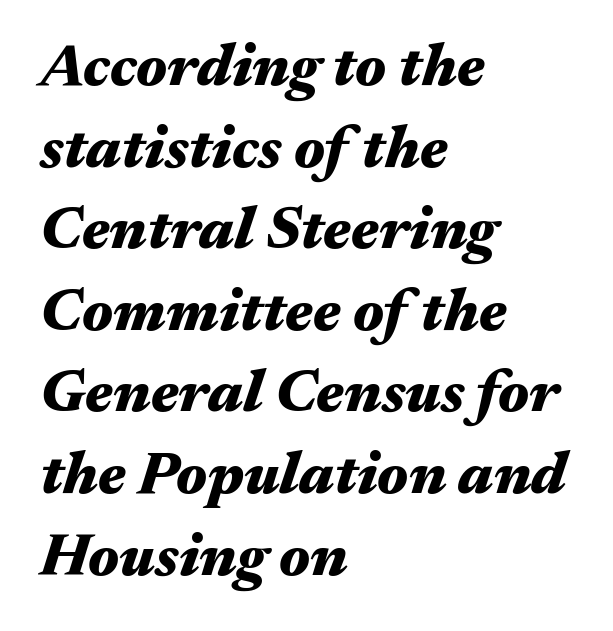
{"italic": "yes", "lean": "right", "slant_degrees": 17, "bold": "yes", "weight": "heavy", "width": "wide", "stroke_contrast": "medium", "x_height": "medium", "monospaced": "no", "underline": "no", "align": "left", "line_spacing": "normal", "line_spacing_ratio": 1.36, "letter_spacing": "normal", "letter_spacing_em": 0.0, "glyph_px": 60}
